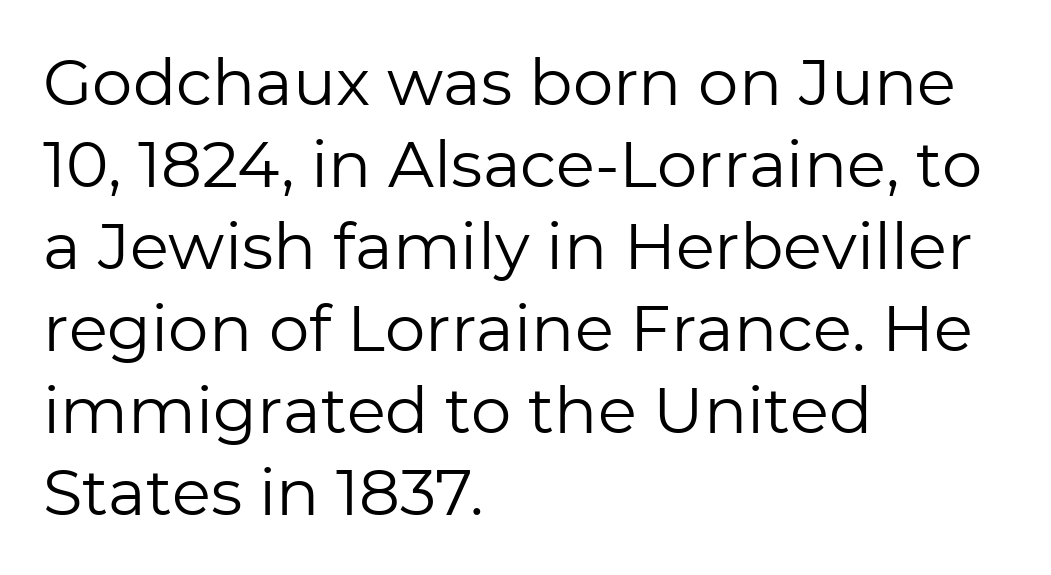
Q: Is the text bold? A: No.
Q: Is the text italic (slanted)? A: No, it is upright.
Q: Is the typeface a serif or a sans-serif typeface? A: Sans-serif.
Q: Is the text underlined? A: No.
Q: How is the paragraph aligned? A: Left-aligned.
Q: Is the spacing between letters normal or unusually wide? A: Normal.
Q: Is the spacing between lines tight, normal or loose? A: Normal.
Q: Width (condensed, normal, or wide)? A: Normal.
Q: Stroke contrast? A: Low.
Q: x-height? A: Medium.
Q: Monospaced? A: No.
